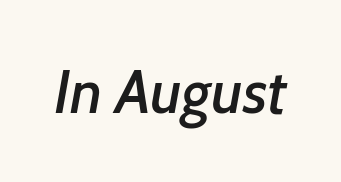
{"italic": "yes", "lean": "right", "slant_degrees": 7, "width": "normal", "stroke_contrast": "low", "x_height": "medium", "monospaced": "no", "underline": "no", "letter_spacing": "normal", "letter_spacing_em": 0.0, "glyph_px": 62}
